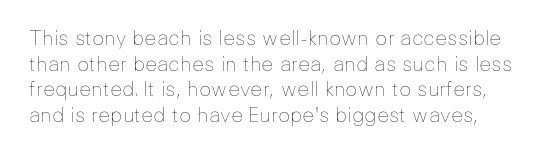
Nobody touched the tracking dial on this one. This sample keeps an unexceptional amount of space between lines. A typesetter would mark this as roman, not italic. No letter is thick-stroked: the sample isn't bold. Descenders hang freely into open space.
